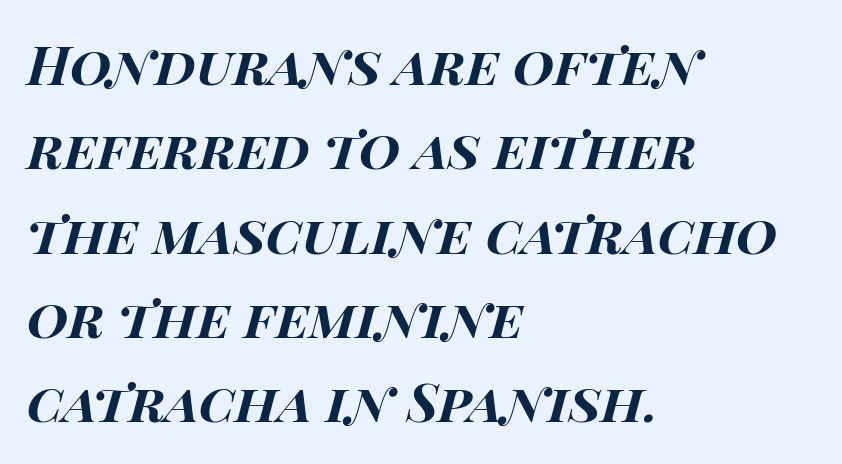
Q: Is the text bold? A: Yes.
Q: Is the text italic (slanted)? A: Yes, it leans right by about 14 degrees.
Q: Is the text underlined? A: No.
Q: How is the paragraph aligned? A: Left-aligned.
Q: Is the spacing between letters normal or unusually wide? A: Normal.
Q: Is the spacing between lines tight, normal or loose? A: Normal.
Q: Width (condensed, normal, or wide)? A: Wide.
Q: Stroke contrast? A: High.
Q: x-height? A: Large.
Q: Monospaced? A: No.
